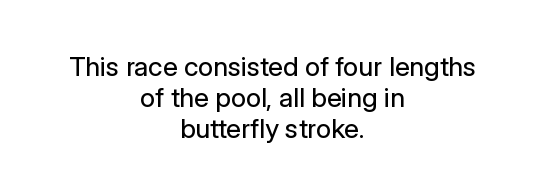
The image shows 27 px text type, upright; set centered, tight line spacing (1.15x), normal letter spacing, not underlined.
